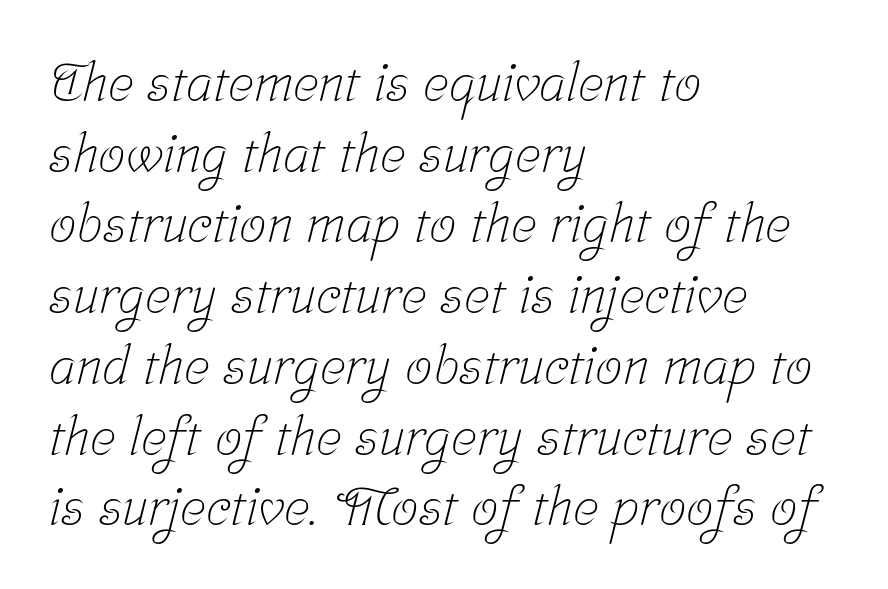
The image shows 54 px light, condensed serif type; set left-aligned, normal line spacing (1.31x), normal letter spacing, not underlined; low stroke contrast and a medium x-height.
